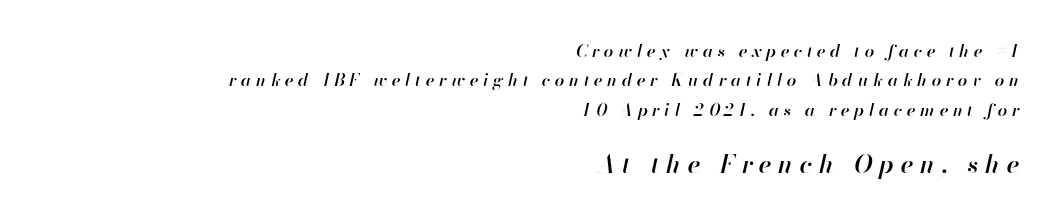
Q: Is the text bold? A: Semi-bold.
Q: Is the text italic (slanted)? A: Yes, it leans right by about 13 degrees.
Q: Is the text underlined? A: No.
Q: How is the paragraph aligned? A: Right-aligned.
Q: Is the spacing between letters normal or unusually wide? A: Unusually wide.
Q: Which block of text is set in a larger size, the first (top) or the second (bottom)? A: The second (bottom) one.
